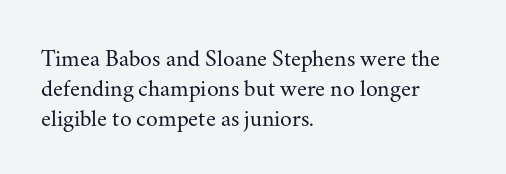
If you drew a line through each stem, it would be perfectly vertical. Tracking value appears to be zero — textbook default spacing. The rag falls on the right side of this text block. The face looks like a standard text weight, possibly lighter. The string is rendered with underlining switched off.
